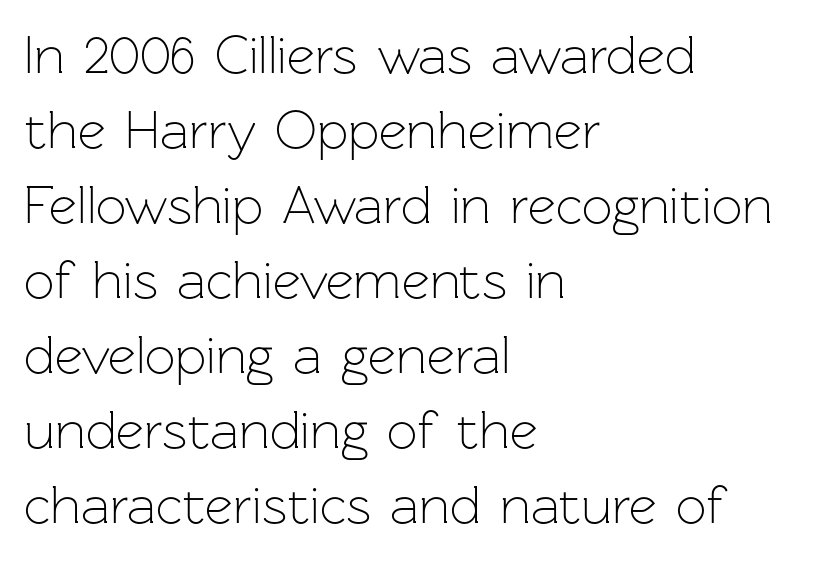
{"serif": "no", "italic": "no", "bold": "no", "weight": "light", "width": "normal", "stroke_contrast": "low", "x_height": "medium", "monospaced": "no", "underline": "no", "align": "left", "line_spacing": "normal", "line_spacing_ratio": 1.39, "letter_spacing": "normal", "letter_spacing_em": 0.0, "glyph_px": 54}
